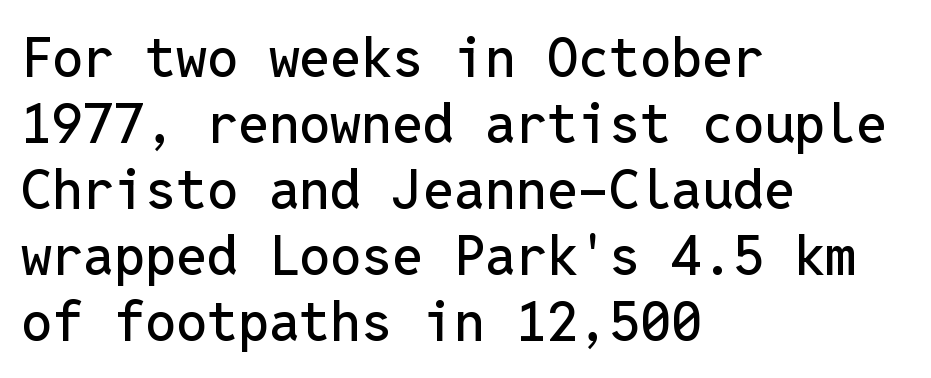
{"serif": "no", "italic": "no", "width": "normal", "stroke_contrast": "low", "x_height": "medium", "monospaced": "yes", "underline": "no", "align": "left", "line_spacing_ratio": 1.2, "letter_spacing": "normal", "letter_spacing_em": 0.0, "glyph_px": 55}
